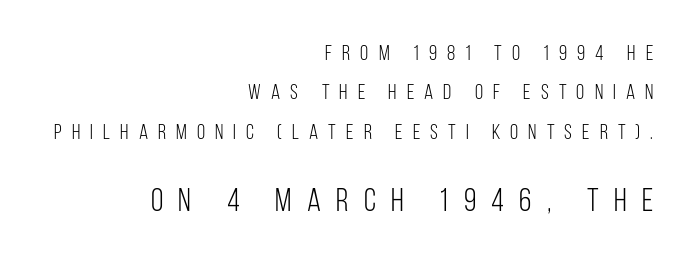
The image shows 32 px light, condensed sans-serif type, upright; set right-aligned, line spacing 1.87x, unusually wide letter spacing (+0.48 em), not underlined; the second (bottom) block is 1.52x larger; low stroke contrast and a large x-height.
